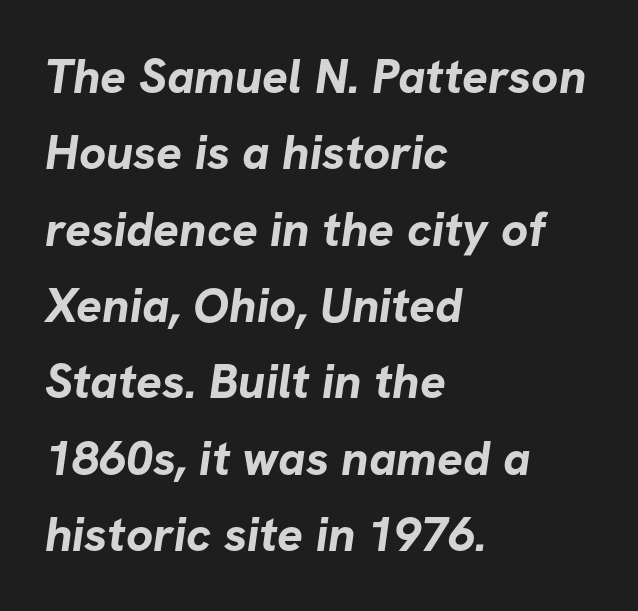
{"serif": "no", "bold": "yes", "weight": "bold", "width": "normal", "stroke_contrast": "low", "x_height": "medium", "monospaced": "no", "underline": "no", "align": "left", "line_spacing": "normal", "line_spacing_ratio": 1.59, "letter_spacing": "normal", "letter_spacing_em": 0.0, "glyph_px": 48}
